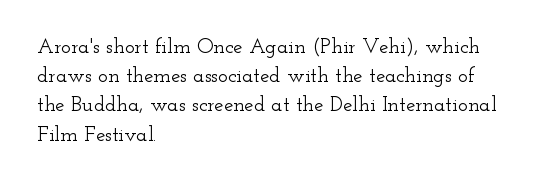
Each word holds together tightly as a unit, with standard inter-letter gaps. Left-aligned paragraph, ragged on the right. The vertical gap from one line to the next is medium. Nope, not italic — everything's standing straight. Check the space under the baseline: it is left empty.
